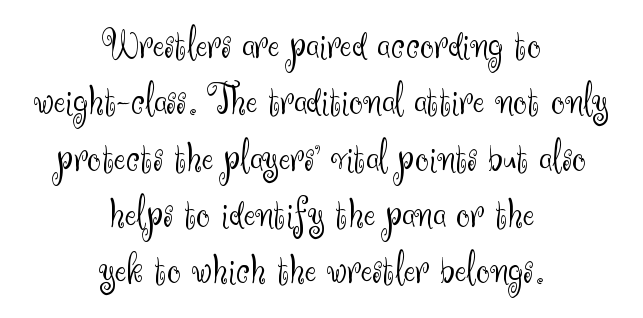
The image shows 44 px light sans-serif type, upright; set centered, normal line spacing (1.28x), normal letter spacing, not underlined; medium stroke contrast and a small x-height.
